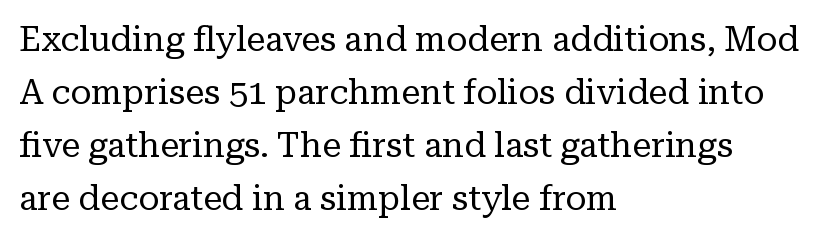
Q: Is the text bold? A: No.
Q: Is the text italic (slanted)? A: No, it is upright.
Q: Is the typeface a serif or a sans-serif typeface? A: Serif.
Q: Is the text underlined? A: No.
Q: How is the paragraph aligned? A: Left-aligned.
Q: Is the spacing between letters normal or unusually wide? A: Normal.
Q: Is the spacing between lines tight, normal or loose? A: Normal.
Q: Width (condensed, normal, or wide)? A: Normal.
Q: Stroke contrast? A: Low.
Q: x-height? A: Medium.
Q: Monospaced? A: No.
